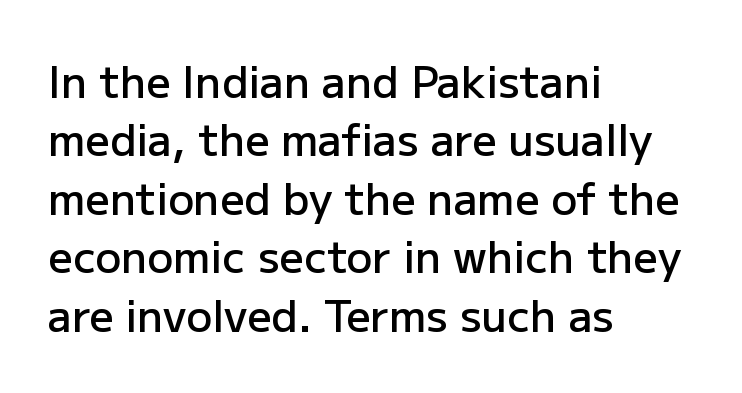
{"serif": "no", "italic": "no", "bold": "semi", "weight": "semibold", "width": "normal", "stroke_contrast": "low", "x_height": "medium", "monospaced": "no", "underline": "no", "align": "left", "line_spacing": "normal", "line_spacing_ratio": 1.36, "letter_spacing": "normal", "letter_spacing_em": 0.0, "glyph_px": 43}
